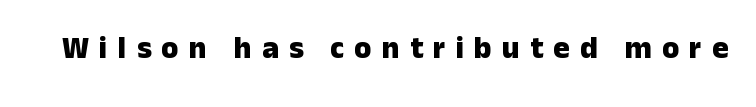
Does the lettering tilt? It doesn't — this is upright. Unmarked baselines from the first word to the last. Each glyph is drawn with heavy, bold strokes. The face used here is proportionally spaced, like ordinary book or web type.
